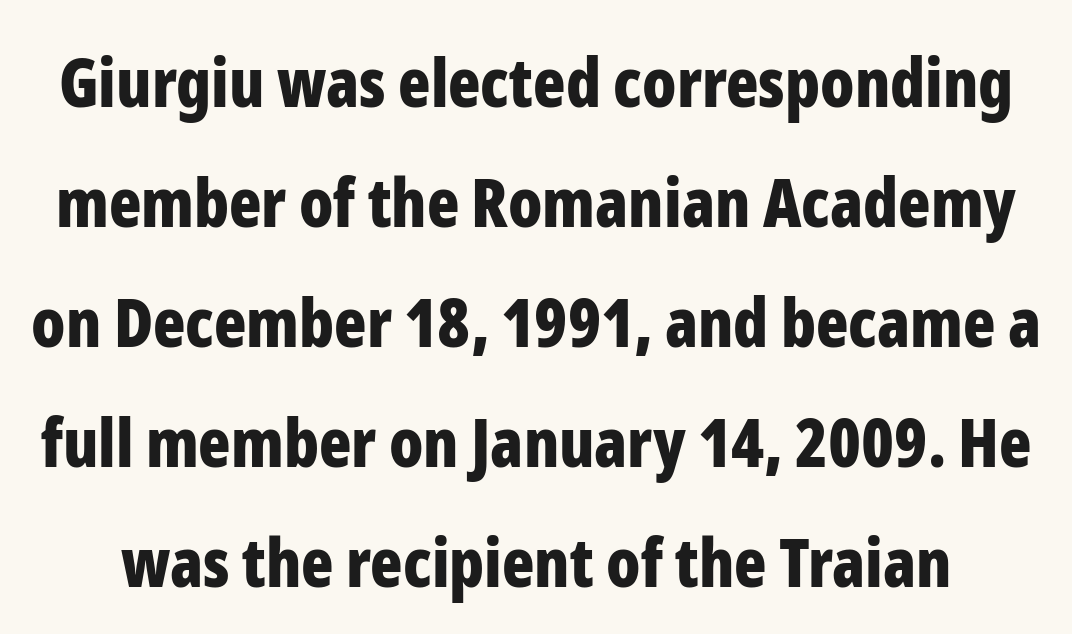
Type style note: lacks serifs. Quick note: not italic, upright. A full-strength bold gives these letters their thick strokes. Spacing between characters is what you'd get straight out of the box.
